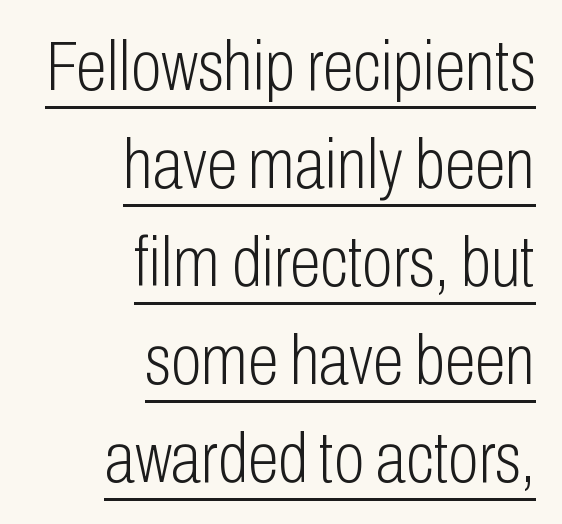
Spacing between characters is what you'd get straight out of the box. Unbolded letterforms with no extra heft. A typesetter would call this proportional, since set widths differ per character. The specimen includes a rule beneath the text block's lines. Vertically, the passage feels balanced, rows spaced as you'd expect. A flush-right, rag-left setting is used for this passage.
